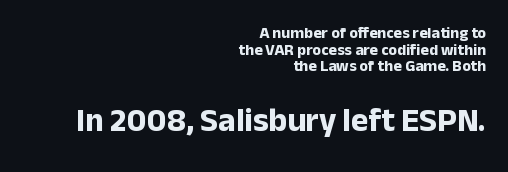
The image shows 33 px bold sans-serif type, upright; set right-aligned, tight line spacing (1.04x), normal letter spacing, not underlined; the second (bottom) block is 2.06x larger; low stroke contrast and a medium x-height.
